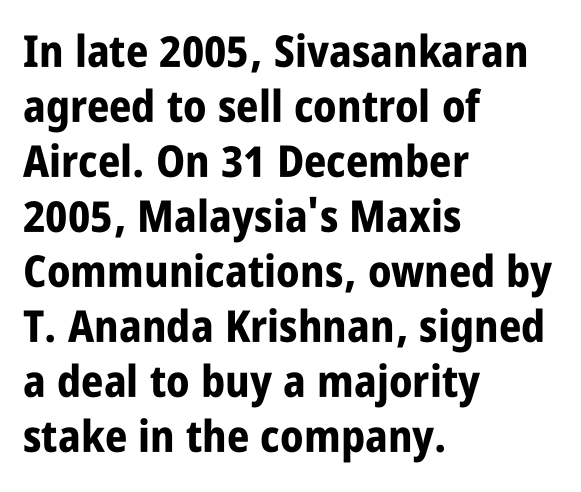
The block of text has a typical density, with ordinary space between rows. Tall strokes in this sample are plumb rather than angled. This is heavy type, rendered in bold. Look at the tracking — it's just the regular setting, nothing added. Clear beneath every line of the passage. This rendering employs a face without finishing strokes, i.e., a sans-serif.
